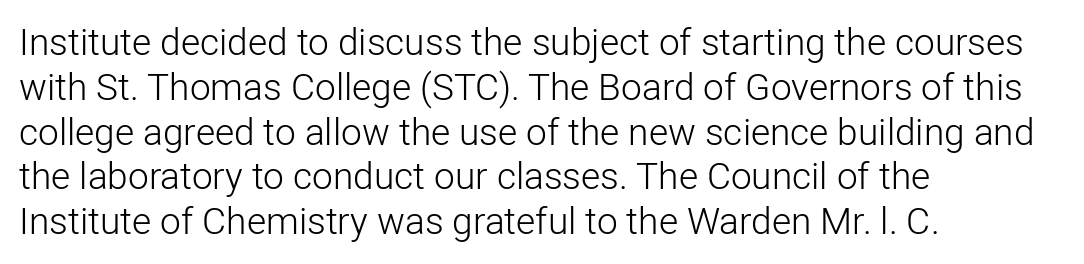
Q: Is the text bold? A: No.
Q: Is the text italic (slanted)? A: No, it is upright.
Q: Is the typeface a serif or a sans-serif typeface? A: Sans-serif.
Q: Is the text underlined? A: No.
Q: How is the paragraph aligned? A: Left-aligned.
Q: Is the spacing between letters normal or unusually wide? A: Normal.
Q: Width (condensed, normal, or wide)? A: Normal.
Q: Stroke contrast? A: Low.
Q: x-height? A: Medium.
Q: Monospaced? A: No.
